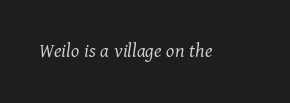
{"italic": "yes", "lean": "right", "slant_degrees": 11, "bold": "no", "underline": "no", "letter_spacing": "normal", "letter_spacing_em": 0.0, "glyph_px": 21}
